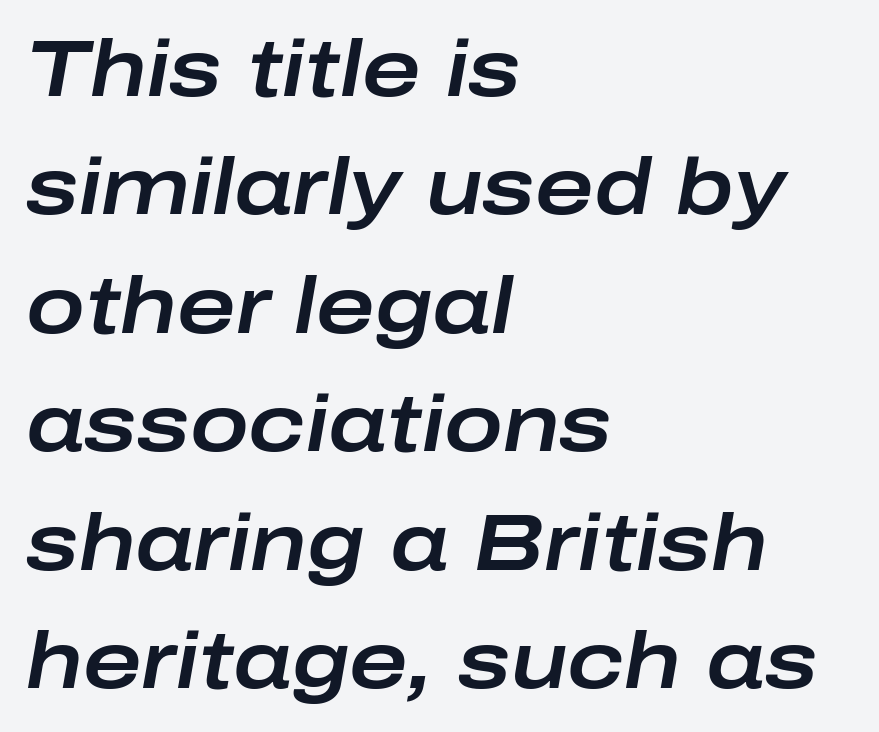
The compositor pushed each line to the left boundary. The zone under the glyphs is completely vacant. The rows are spaced the way most documents space them. Looks like regular typesetting: each glyph gets only the width it needs. Slant detected: the letters are inclined.
